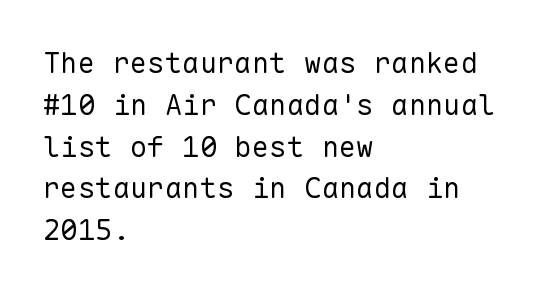
{"serif": "no", "italic": "no", "bold": "no", "weight": "regular", "width": "normal", "stroke_contrast": "low", "x_height": "medium", "monospaced": "yes", "underline": "no", "align": "left", "line_spacing": "normal", "line_spacing_ratio": 1.44, "letter_spacing": "normal", "letter_spacing_em": 0.0, "glyph_px": 29}
